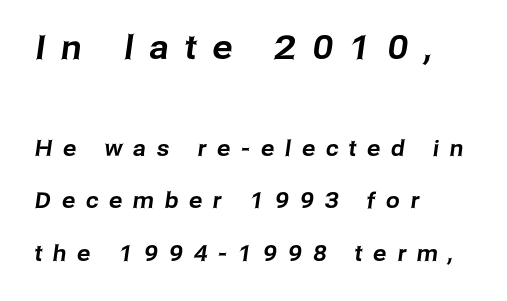
{"serif": "no", "width": "normal", "stroke_contrast": "low", "x_height": "medium", "monospaced": "no", "underline": "no", "align": "left", "line_spacing": "loose", "line_spacing_ratio": 2.38, "letter_spacing": "wide", "letter_spacing_em": 0.49, "larger_block": "first", "size_ratio": 1.5, "glyph_px": 33}
